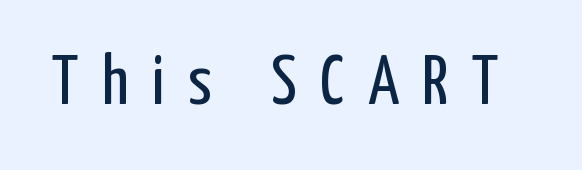
Q: Is the text bold? A: No.
Q: Is the text italic (slanted)? A: No, it is upright.
Q: Is the typeface a serif or a sans-serif typeface? A: Sans-serif.
Q: Is the text underlined? A: No.
Q: Is the spacing between letters normal or unusually wide? A: Unusually wide.
Q: Width (condensed, normal, or wide)? A: Condensed.
Q: Stroke contrast? A: Low.
Q: x-height? A: Medium.
Q: Monospaced? A: No.
